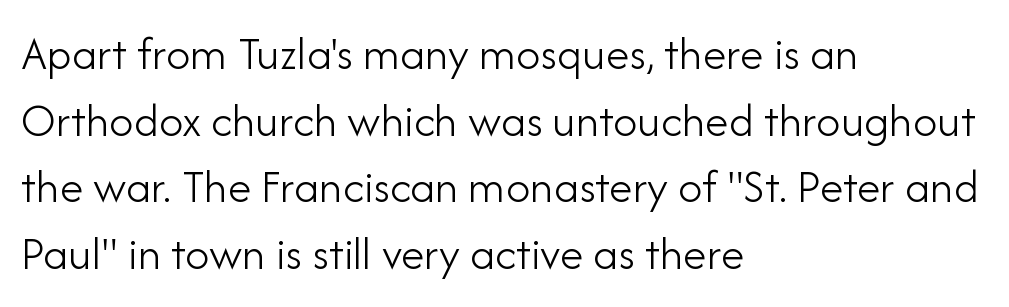
The image shows 48 px light sans-serif type, upright; set left-aligned, normal line spacing (1.39x), normal letter spacing, not underlined; low stroke contrast and a small x-height.
